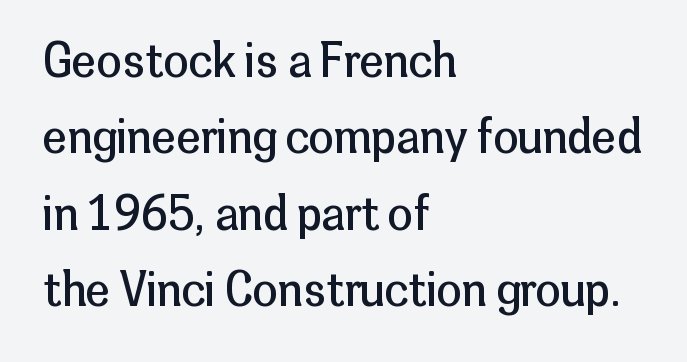
Q: Is the text bold? A: No.
Q: Is the text italic (slanted)? A: No, it is upright.
Q: Is the typeface a serif or a sans-serif typeface? A: Sans-serif.
Q: Is the text underlined? A: No.
Q: How is the paragraph aligned? A: Left-aligned.
Q: Is the spacing between letters normal or unusually wide? A: Normal.
Q: Is the spacing between lines tight, normal or loose? A: Normal.
Q: Width (condensed, normal, or wide)? A: Normal.
Q: Stroke contrast? A: Low.
Q: x-height? A: Medium.
Q: Monospaced? A: No.
